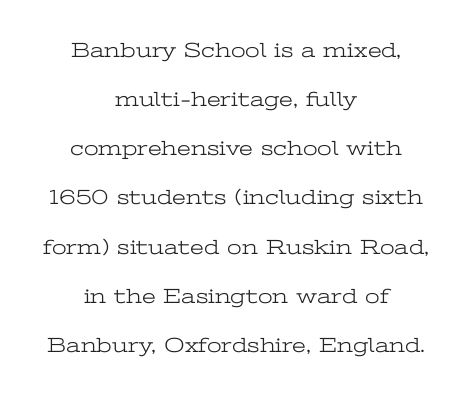
Q: Is the text bold? A: No.
Q: Is the text italic (slanted)? A: No, it is upright.
Q: Is the text underlined? A: No.
Q: How is the paragraph aligned? A: Centered.
Q: Is the spacing between letters normal or unusually wide? A: Normal.
Q: Is the spacing between lines tight, normal or loose? A: Loose.
